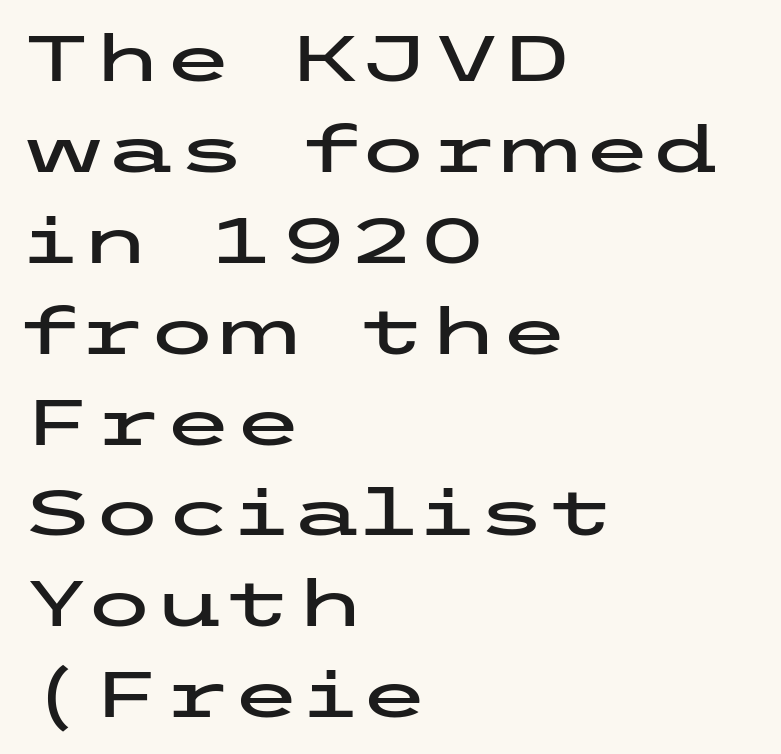
Beneath every word, the page is bare. The letters sit at their default tracking, neither squeezed nor spread. This rendering uses left alignment, leaving the right contour irregular. Each new line begins a customary step beneath the previous one. A roman cut, with each character standing at attention. Classification — sans serif.
